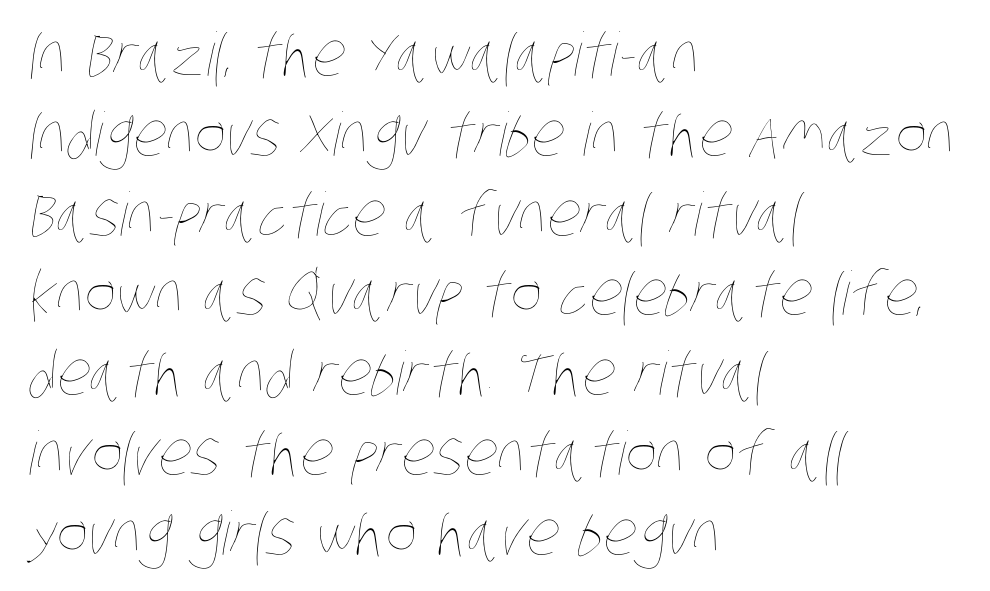
Underline: absent. The letters advance in unequal steps, a hallmark of proportional type. Horizontal alignment here is leftward, the default for most running prose. How are the letters spaced? Ordinarily, with no added tracking.
